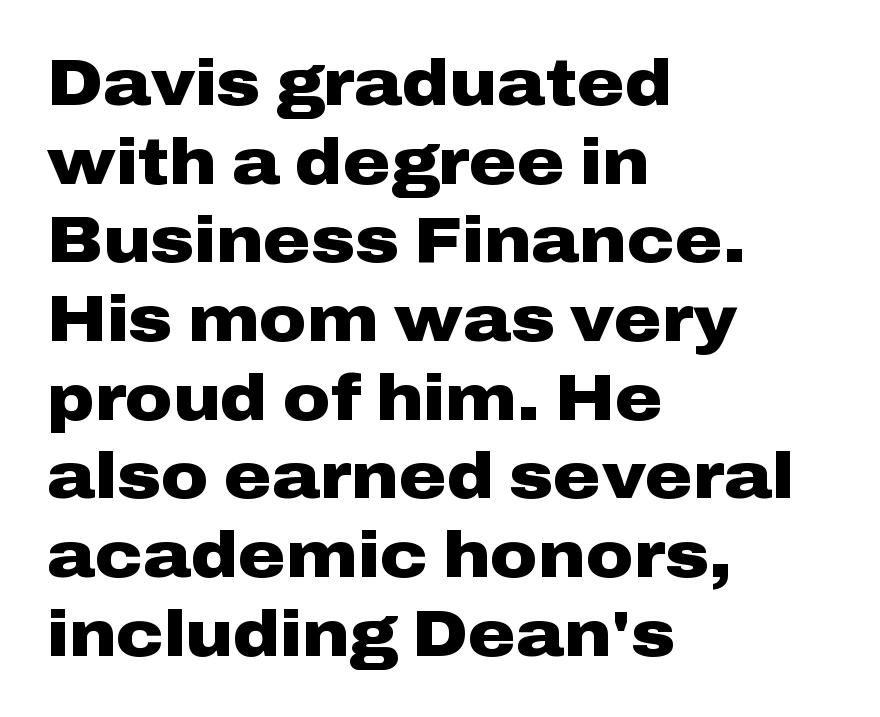
The image shows 65 px heavy, wide sans-serif type, upright; set left-aligned, line spacing 1.21x, normal letter spacing, not underlined; low stroke contrast and a medium x-height.
